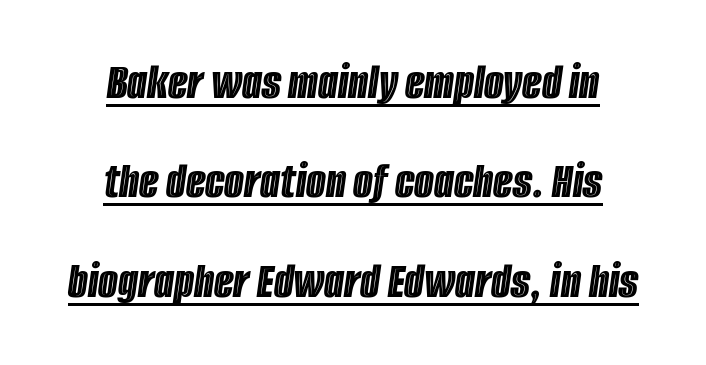
The image shows 51 px condensed type, italic (leaning right); set centered, loose line spacing (1.95x), normal letter spacing, underlined; a large x-height.
